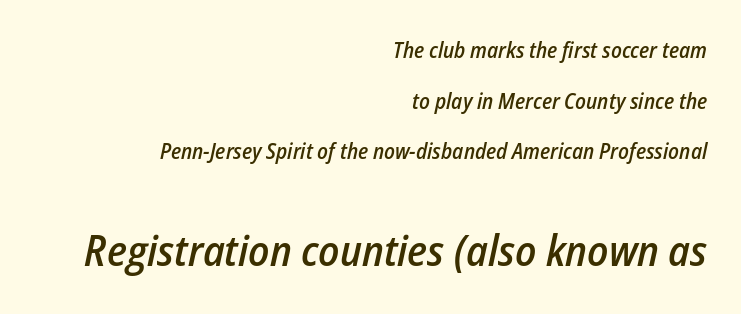
If you drew a ruler down the right edge, every line would touch it. Semibold letterforms, between regular and bold. The space beneath each line is pristine and unruled. Size contrast runs from small at the top to large at the bottom. Does the leading feel generous? Absolutely, it's lavish. Character widths vary here, with narrow letters taking less room than wide ones.
